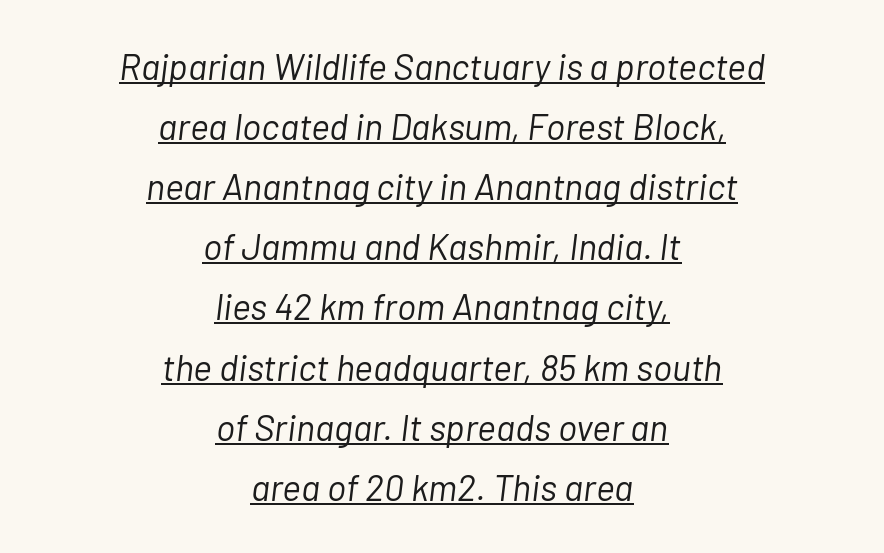
Caption: standard tracking, unaltered. Compared with ordinary roman type, these characters are visibly tilted. Is this a fixed-width face? No — the glyphs have proportional, varying widths. This is underlined copy, the kind a proofreader might mark for attention. Quick note: interline space is typical. Weight: regular or lighter.
